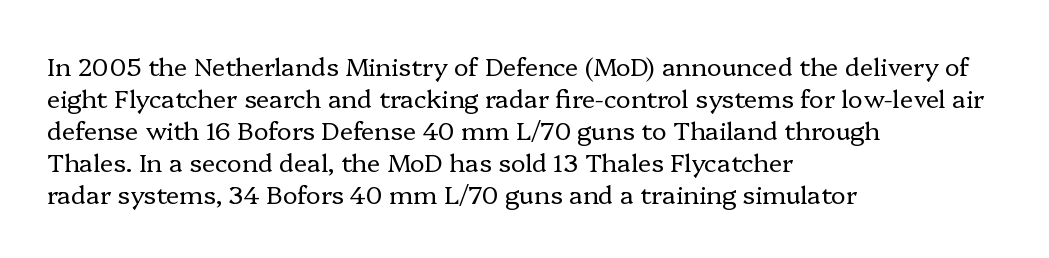
{"italic": "no", "bold": "no", "underline": "no", "align": "left", "line_spacing": "normal", "line_spacing_ratio": 1.28, "letter_spacing": "normal", "letter_spacing_em": 0.0, "glyph_px": 25}
